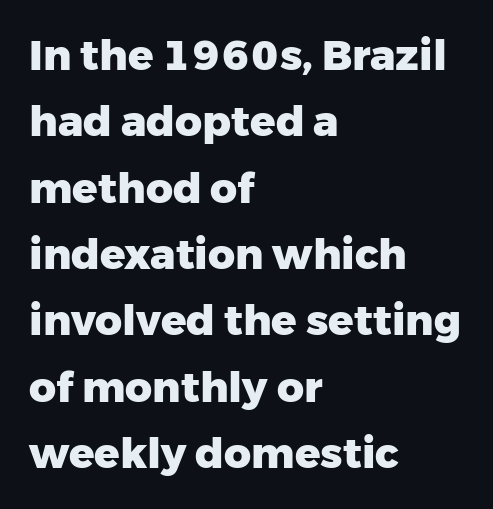
{"serif": "no", "italic": "no", "bold": "yes", "weight": "heavy", "width": "normal", "stroke_contrast": "low", "x_height": "medium", "monospaced": "no", "underline": "no", "align": "left", "line_spacing": "normal", "line_spacing_ratio": 1.58, "letter_spacing": "normal", "letter_spacing_em": 0.0, "glyph_px": 42}
